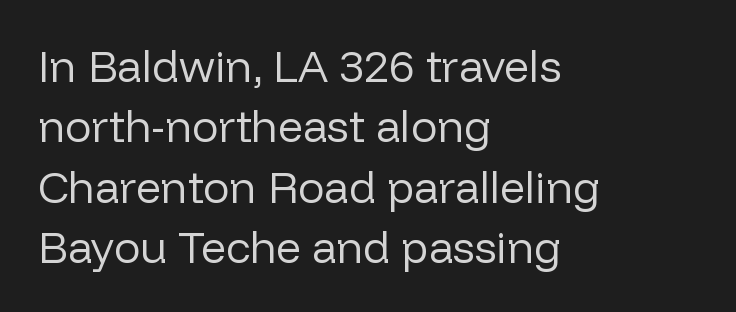
The image shows 44 px regular-weight sans-serif type, upright; set left-aligned, normal line spacing (1.37x), normal letter spacing, not underlined; low stroke contrast and a medium x-height.
